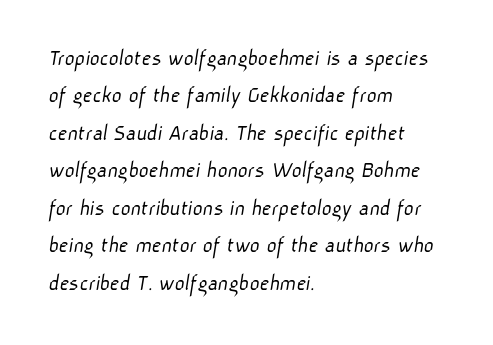
The image shows 24 px text type; set left-aligned, normal line spacing (1.56x), normal letter spacing, not underlined.
